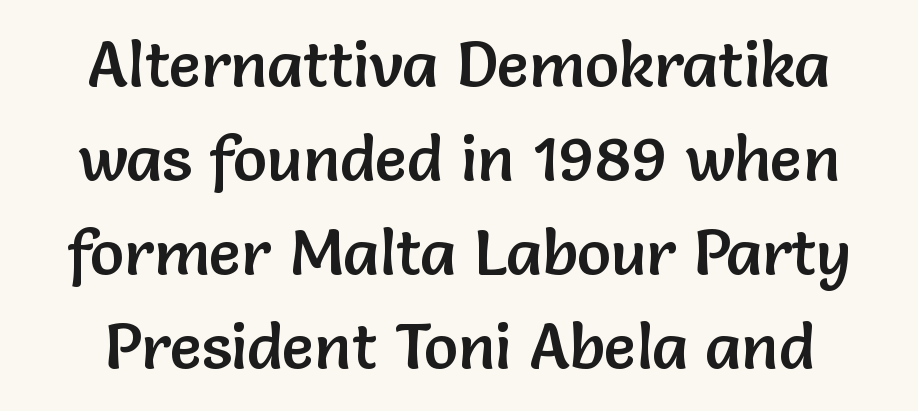
Q: Is the text italic (slanted)? A: No, it is upright.
Q: Is the typeface a serif or a sans-serif typeface? A: Sans-serif.
Q: Is the text underlined? A: No.
Q: Is the spacing between letters normal or unusually wide? A: Normal.
Q: Is the spacing between lines tight, normal or loose? A: Normal.
Q: Width (condensed, normal, or wide)? A: Normal.
Q: Stroke contrast? A: Low.
Q: x-height? A: Medium.
Q: Monospaced? A: No.
